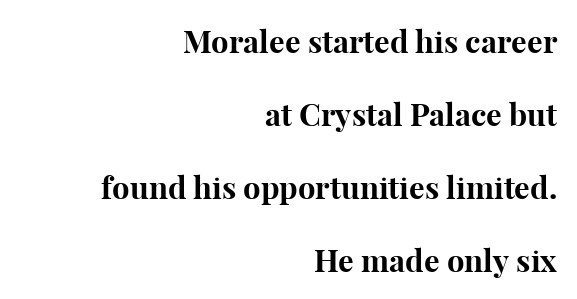
{"serif": "yes", "italic": "no", "bold": "yes", "weight": "bold", "width": "normal", "stroke_contrast": "high", "x_height": "medium", "monospaced": "no", "underline": "no", "align": "right", "line_spacing": "loose", "line_spacing_ratio": 2.35, "letter_spacing": "normal", "letter_spacing_em": 0.0, "glyph_px": 31}
